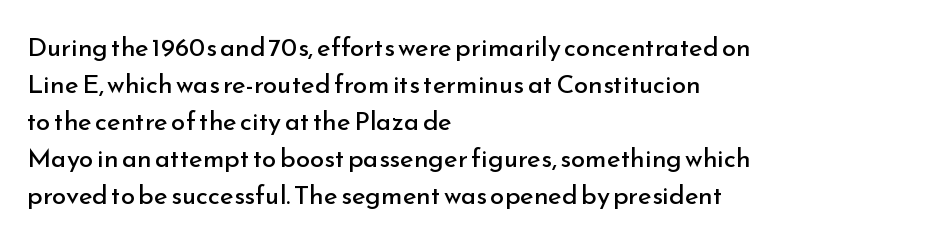
The image shows 26 px text type, upright; set left-aligned, normal line spacing (1.42x), normal letter spacing, not underlined.
